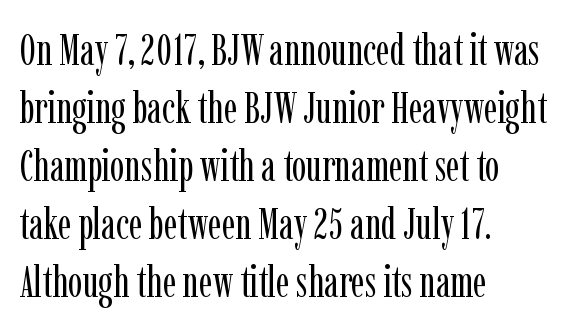
{"serif": "yes", "italic": "no", "bold": "no", "weight": "regular", "width": "condensed", "stroke_contrast": "low", "x_height": "medium", "monospaced": "no", "underline": "no", "align": "left", "line_spacing": "normal", "line_spacing_ratio": 1.35, "letter_spacing": "normal", "letter_spacing_em": 0.0, "glyph_px": 43}
